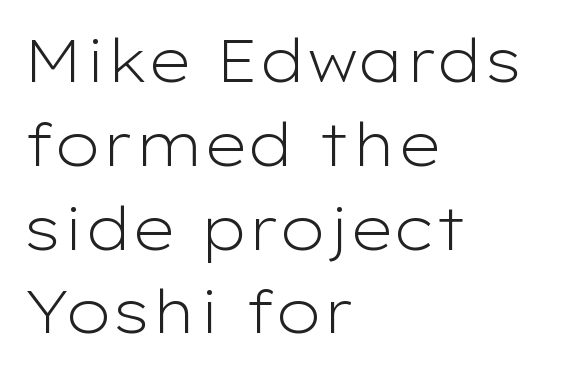
The image shows 59 px light, wide sans-serif type, upright; set left-aligned, normal line spacing (1.42x), normal letter spacing, not underlined; low stroke contrast and a medium x-height.
